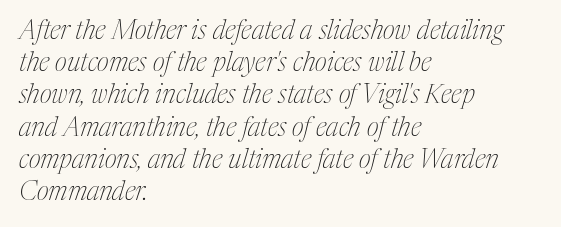
The specimen omits any rule beneath the text block's lines. In terms of posture, this sample is oblique. The tracking reads as untouched default to a designer's eye. The strokes are not fattened; the text isn't bold. Horizontally, the lines are justified to the leading edge only.
